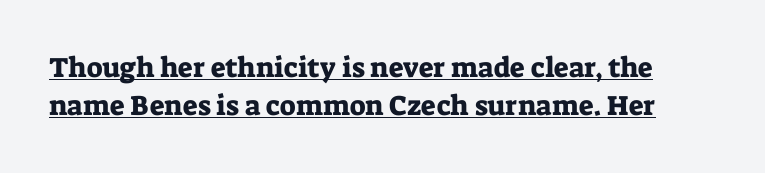
Underline: present. This sample has the flowing, uneven cadence of proportional lettering. In terms of posture, this sample is upright. Is the letter spacing exaggerated? No — it looks like the ordinary default.
